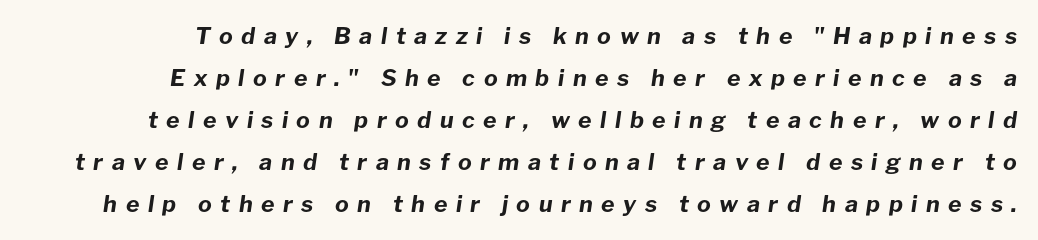
I'd describe the lettering as bold — thick and assertive. Nobody drew a line under any word here. Each word looks stretched out because of the extra space between its letters. The text carries the slant typical of an italic or oblique font.
